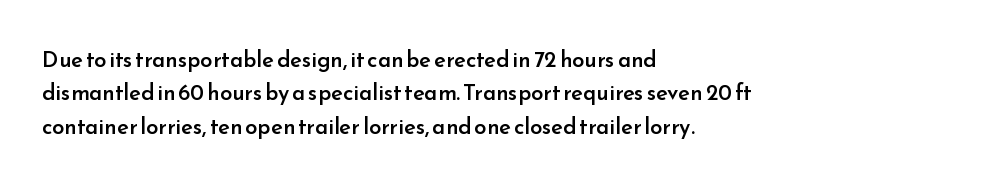
{"italic": "no", "bold": "semi", "underline": "no", "align": "left", "line_spacing": "normal", "line_spacing_ratio": 1.52, "letter_spacing": "normal", "letter_spacing_em": 0.0, "glyph_px": 22}
